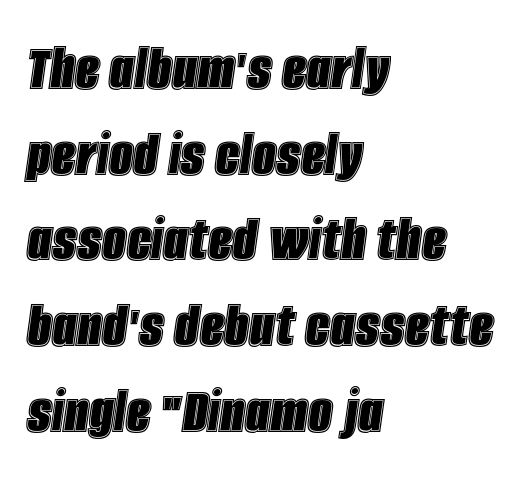
{"italic": "yes", "lean": "right", "slant_degrees": 8, "width": "condensed", "x_height": "large", "monospaced": "no", "underline": "no", "align": "left", "line_spacing": "normal", "line_spacing_ratio": 1.26, "letter_spacing": "normal", "letter_spacing_em": 0.0, "glyph_px": 68}
